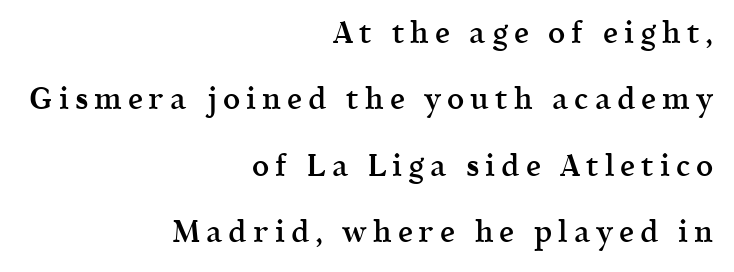
The image shows 30 px semibold serif type, upright; set right-aligned, loose line spacing (2.21x), unusually wide letter spacing (+0.2 em), not underlined; a medium x-height.
